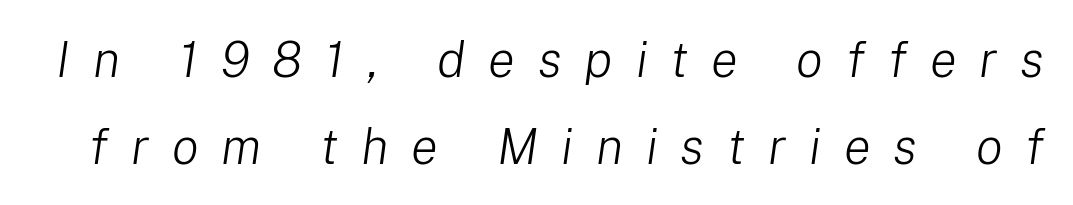
{"italic": "yes", "lean": "right", "slant_degrees": 8, "bold": "no", "weight": "light", "width": "normal", "stroke_contrast": "low", "x_height": "medium", "monospaced": "no", "underline": "no", "line_spacing_ratio": 1.74, "letter_spacing": "wide", "letter_spacing_em": 0.46, "glyph_px": 50}
